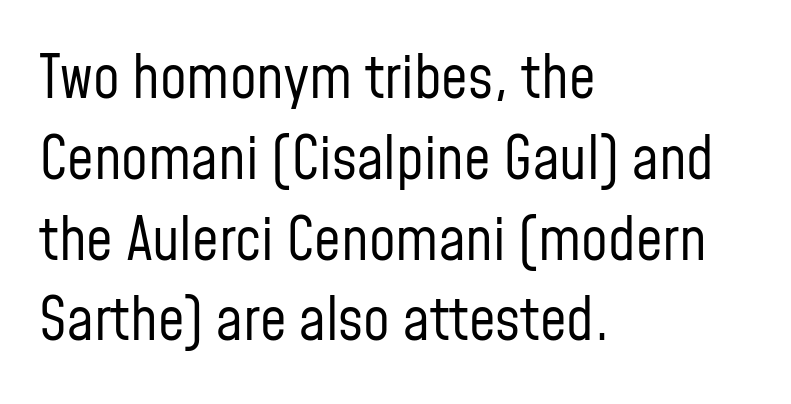
Q: Is the text bold? A: No.
Q: Is the text italic (slanted)? A: No, it is upright.
Q: Is the typeface a serif or a sans-serif typeface? A: Sans-serif.
Q: Is the text underlined? A: No.
Q: How is the paragraph aligned? A: Left-aligned.
Q: Is the spacing between letters normal or unusually wide? A: Normal.
Q: Is the spacing between lines tight, normal or loose? A: Normal.
Q: Width (condensed, normal, or wide)? A: Condensed.
Q: Stroke contrast? A: Low.
Q: x-height? A: Medium.
Q: Monospaced? A: No.
